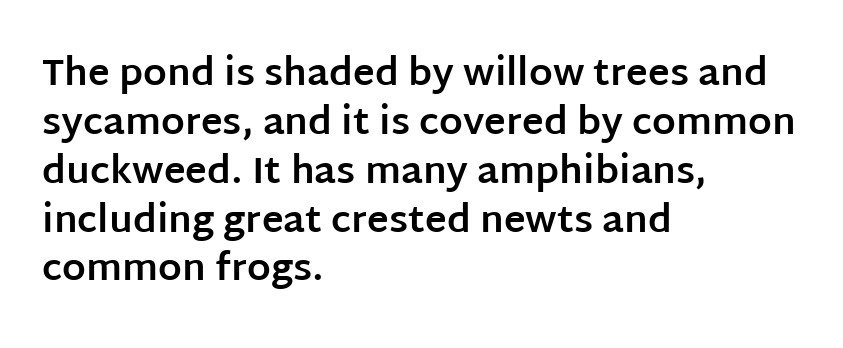
Q: Is the text bold? A: Yes.
Q: Is the text italic (slanted)? A: No, it is upright.
Q: Is the typeface a serif or a sans-serif typeface? A: Sans-serif.
Q: Is the text underlined? A: No.
Q: How is the paragraph aligned? A: Left-aligned.
Q: Is the spacing between letters normal or unusually wide? A: Normal.
Q: Is the spacing between lines tight, normal or loose? A: Normal.
Q: Width (condensed, normal, or wide)? A: Normal.
Q: Stroke contrast? A: Low.
Q: x-height? A: Large.
Q: Monospaced? A: No.
